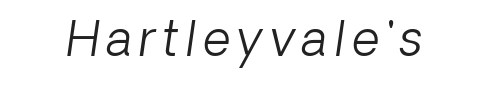
The image shows 48 px light sans-serif type; set not underlined; low stroke contrast and a medium x-height.
